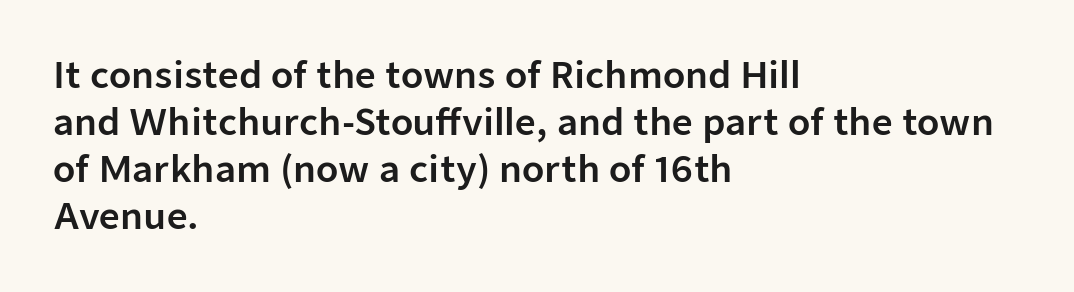
Summary of vertical rhythm: regular, with standard interline spacing. Between one letter and the next there's only the usual sliver of space. Type style note: lacks serifs. Is this a fixed-width face? No — the glyphs have proportional, varying widths. Descenders are the only things crossing below the line.
